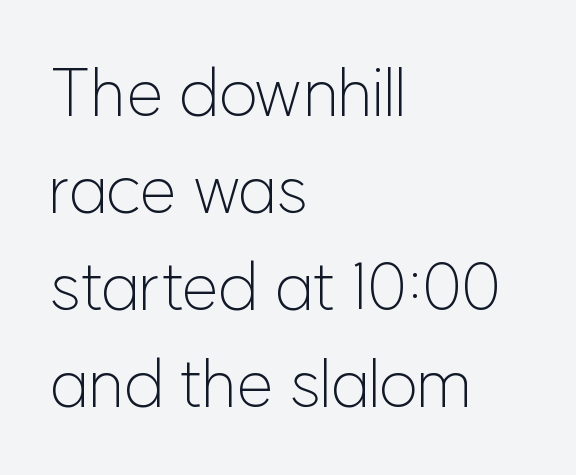
Q: Is the text bold? A: No.
Q: Is the text italic (slanted)? A: No, it is upright.
Q: Is the typeface a serif or a sans-serif typeface? A: Sans-serif.
Q: Is the text underlined? A: No.
Q: How is the paragraph aligned? A: Left-aligned.
Q: Is the spacing between letters normal or unusually wide? A: Normal.
Q: Is the spacing between lines tight, normal or loose? A: Normal.
Q: Width (condensed, normal, or wide)? A: Normal.
Q: Stroke contrast? A: Low.
Q: x-height? A: Medium.
Q: Monospaced? A: No.
